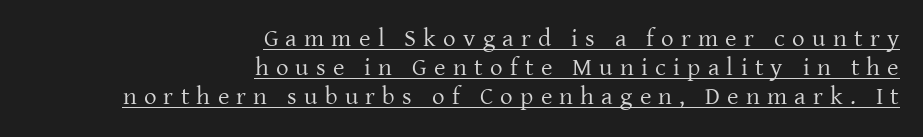
Q: Is the text bold? A: No.
Q: Is the text italic (slanted)? A: No, it is upright.
Q: Is the text underlined? A: Yes.
Q: How is the paragraph aligned? A: Right-aligned.
Q: Is the spacing between letters normal or unusually wide? A: Unusually wide.
